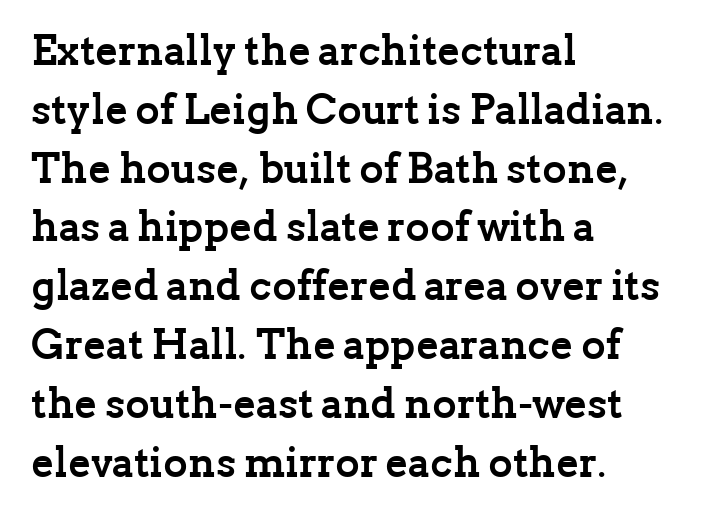
The image shows 42 px semibold serif type, upright; set left-aligned, normal line spacing (1.4x), normal letter spacing, not underlined; low stroke contrast and a medium x-height.
